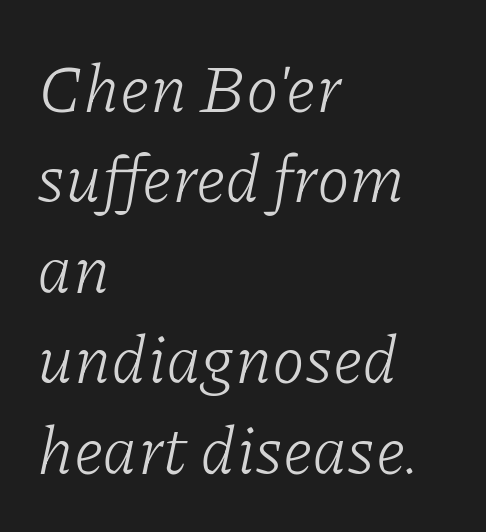
Q: Is the text bold? A: No.
Q: Is the text italic (slanted)? A: Yes, it leans right by about 11 degrees.
Q: Is the typeface a serif or a sans-serif typeface? A: Serif.
Q: Is the text underlined? A: No.
Q: How is the paragraph aligned? A: Left-aligned.
Q: Is the spacing between letters normal or unusually wide? A: Normal.
Q: Is the spacing between lines tight, normal or loose? A: Normal.
Q: Width (condensed, normal, or wide)? A: Normal.
Q: Stroke contrast? A: Low.
Q: x-height? A: Medium.
Q: Monospaced? A: No.
